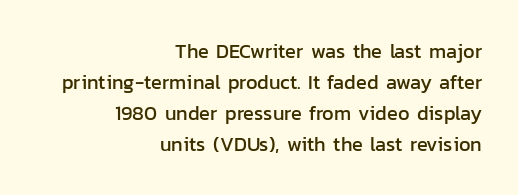
The letters stand straight up with perfectly vertical stems. One glance says typical: line gaps are just what's usual. Glyph-to-glyph distance matches everyday printed text. A flush-right, rag-left setting is used for this passage. The specimen omits any rule beneath the text block's lines.
